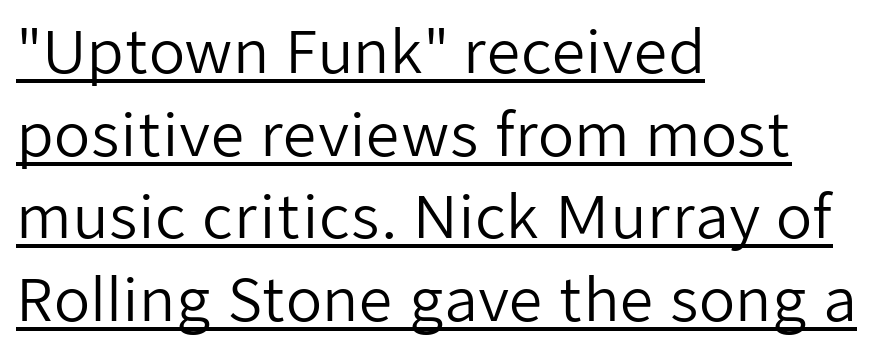
Reading down the column, the eye jumps a familiar distance to each next line. Think of a printed novel: that variable character pitch is what you see here. Font category for this specimen: sans-serif. Here the glyphs are tracked normally, forming tight word shapes. Glance below the letters and you will spot a drawn line. Teacher's note: observe the even left margin — that is flush-left alignment.
